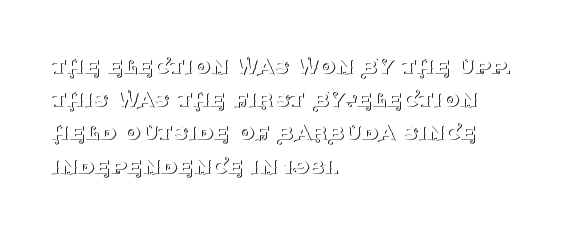
{"italic": "no", "bold": "no", "underline": "no", "align": "left", "line_spacing_ratio": 1.23, "letter_spacing": "normal", "letter_spacing_em": 0.0, "glyph_px": 27}
